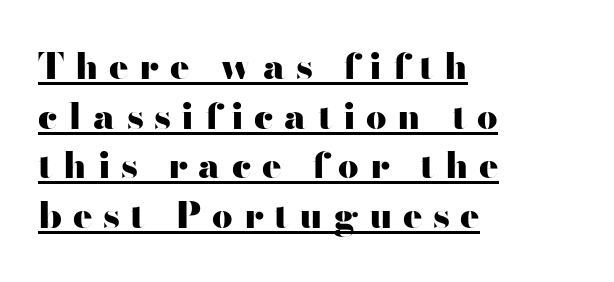
{"serif": "no", "italic": "no", "bold": "yes", "weight": "heavy", "width": "wide", "stroke_contrast": "high", "x_height": "small", "monospaced": "no", "underline": "yes", "align": "left", "line_spacing": "normal", "line_spacing_ratio": 1.38, "letter_spacing": "wide", "letter_spacing_em": 0.3, "glyph_px": 36}
